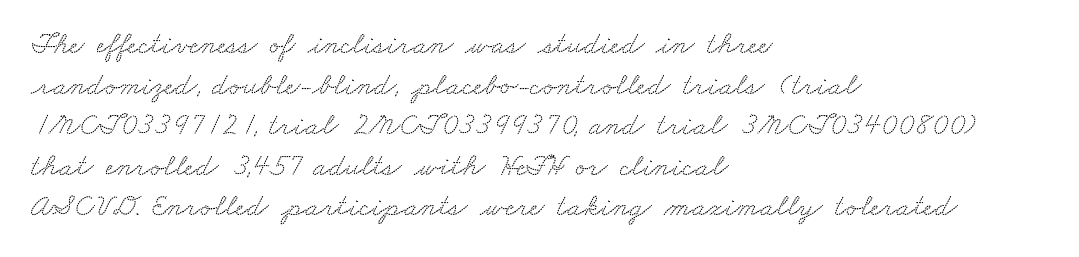
{"width": "wide", "stroke_contrast": "low", "x_height": "small", "monospaced": "no", "underline": "no", "align": "left", "line_spacing": "normal", "line_spacing_ratio": 1.31, "letter_spacing": "normal", "letter_spacing_em": 0.0, "glyph_px": 31}
